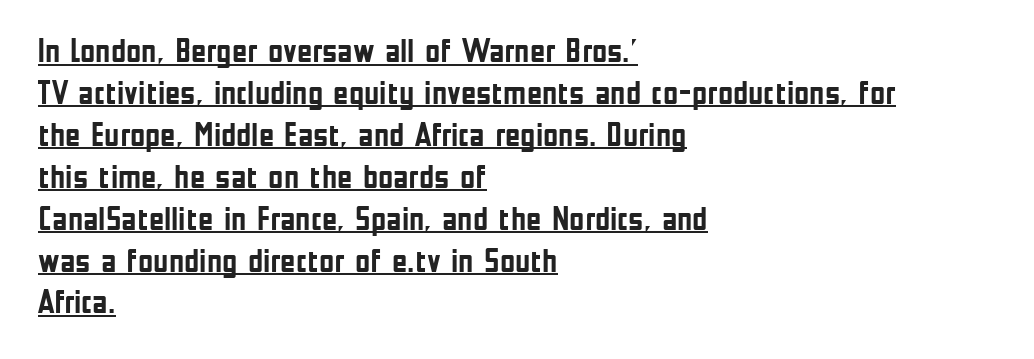
The image shows 33 px semibold, condensed sans-serif type, upright; set left-aligned, normal line spacing (1.27x), normal letter spacing, underlined; low stroke contrast and a medium x-height.
